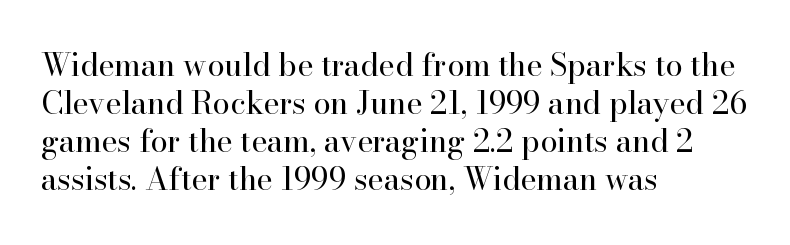
Q: Is the text bold? A: No.
Q: Is the text italic (slanted)? A: No, it is upright.
Q: Is the typeface a serif or a sans-serif typeface? A: Serif.
Q: Is the text underlined? A: No.
Q: How is the paragraph aligned? A: Left-aligned.
Q: Is the spacing between letters normal or unusually wide? A: Normal.
Q: Width (condensed, normal, or wide)? A: Normal.
Q: Stroke contrast? A: High.
Q: x-height? A: Small.
Q: Monospaced? A: No.
